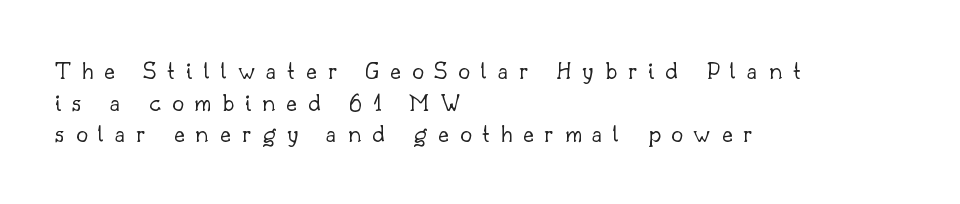
The typesetting does not lean heavy: it is not bold. What stands out about the letter spacing? Its width — letters are far apart. A classic flush-left, rag-right setting is used for this passage. It's the straight-up-and-down kind of type.
